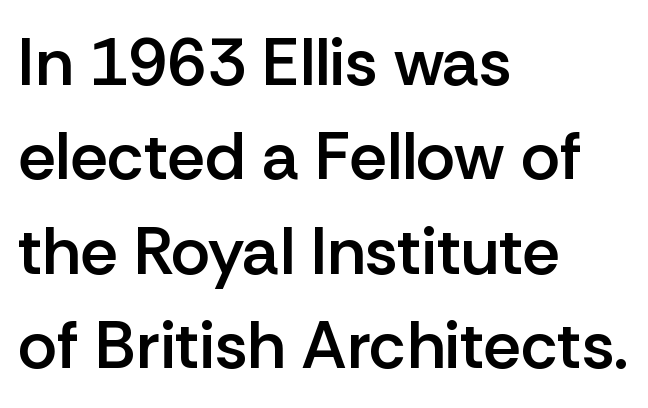
The image shows 67 px semibold sans-serif type, upright; set left-aligned, normal line spacing (1.41x), normal letter spacing, not underlined; low stroke contrast and a medium x-height.
